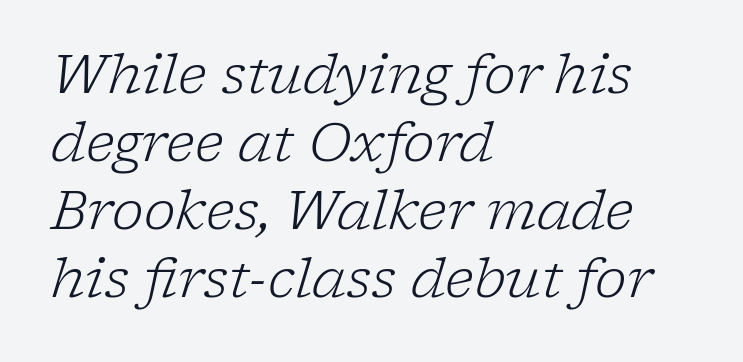
The image shows 54 px light serif type, italic (leaning right); set left-aligned, normal line spacing (1.26x), normal letter spacing, not underlined; low stroke contrast and a medium x-height.
